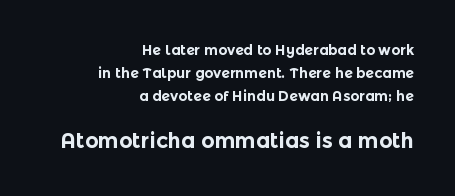
The line texture is even and compact thanks to regular tracking. How heavy is the stroke? Heavy — this is a bold. This is roman type, the default non-slanted kind. A flush-right, rag-left setting is used for this passage. The baseline area is clear.
